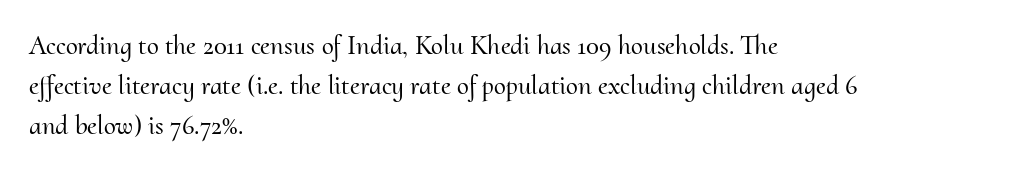
{"italic": "no", "underline": "no", "align": "left", "line_spacing": "normal", "line_spacing_ratio": 1.49, "letter_spacing": "normal", "letter_spacing_em": 0.0, "glyph_px": 27}
